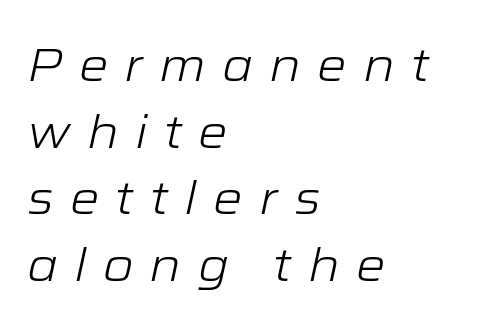
The image shows 47 px light, wide type, italic (leaning right); set left-aligned, normal line spacing (1.42x), unusually wide letter spacing (+0.34 em), not underlined; low stroke contrast and a medium x-height.
